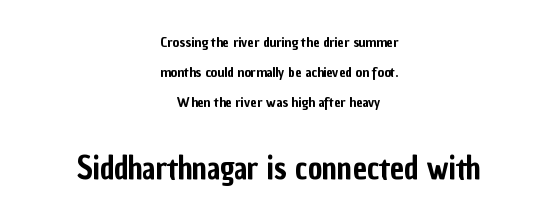
{"serif": "no", "italic": "no", "width": "condensed", "stroke_contrast": "low", "x_height": "medium", "monospaced": "no", "underline": "no", "align": "center", "line_spacing": "loose", "line_spacing_ratio": 2.13, "letter_spacing": "normal", "letter_spacing_em": 0.0, "larger_block": "second", "size_ratio": 2.21, "glyph_px": 31}
